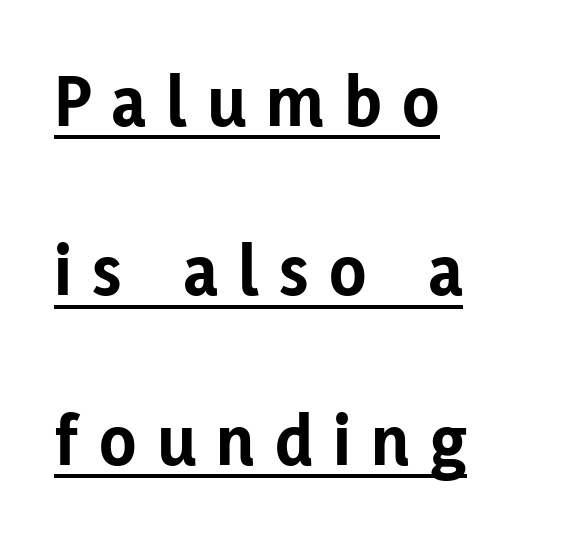
{"serif": "no", "italic": "no", "bold": "yes", "weight": "bold", "width": "normal", "stroke_contrast": "low", "x_height": "medium", "monospaced": "no", "underline": "yes", "align": "left", "line_spacing": "loose", "line_spacing_ratio": 2.26, "letter_spacing": "wide", "letter_spacing_em": 0.27, "glyph_px": 75}
